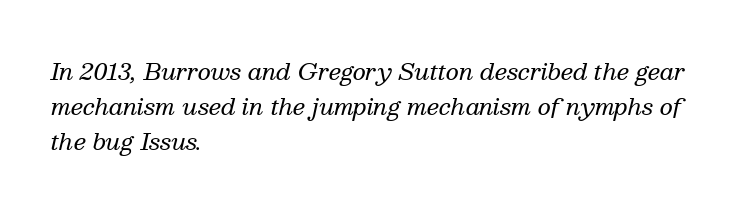
A typesetter would mark this as italic. Each row of text sits above clean, open space. Each stroke keeps to a modest, everyday thickness or less. Regarding leading, the lines here are spaced in the standard way. The text block is weighted toward the left margin, trailing off unevenly rightward.
